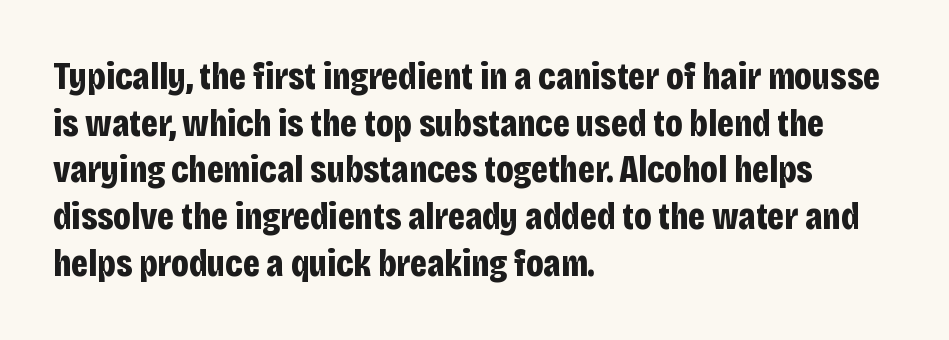
Is this a fixed-width face? No — the glyphs have proportional, varying widths. Posture: vertical. This rendering leaves character spacing at its baseline value. A clean baseline with only descenders dipping below it. Leftover space on each line is placed entirely after the last word. Does the weight exceed regular? Yes, all the way to bold.
